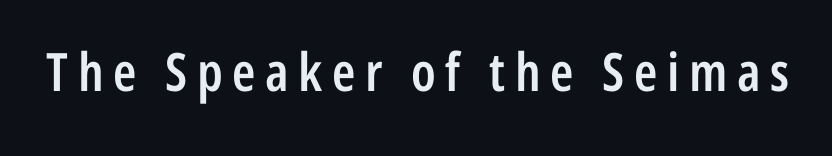
{"serif": "no", "italic": "no", "bold": "semi", "weight": "semibold", "width": "condensed", "stroke_contrast": "low", "x_height": "medium", "monospaced": "no", "underline": "no", "glyph_px": 53}
